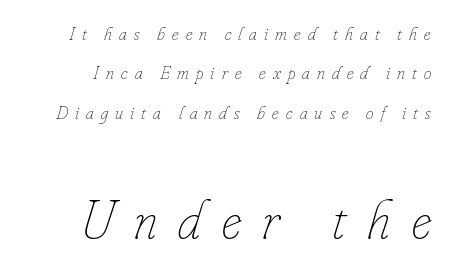
{"italic": "yes", "lean": "right", "slant_degrees": 16, "bold": "no", "weight": "thin", "width": "condensed", "stroke_contrast": "low", "x_height": "small", "monospaced": "no", "underline": "no", "line_spacing": "loose", "line_spacing_ratio": 2.07, "letter_spacing": "wide", "letter_spacing_em": 0.38, "larger_block": "second", "size_ratio": 2.95, "glyph_px": 56}
